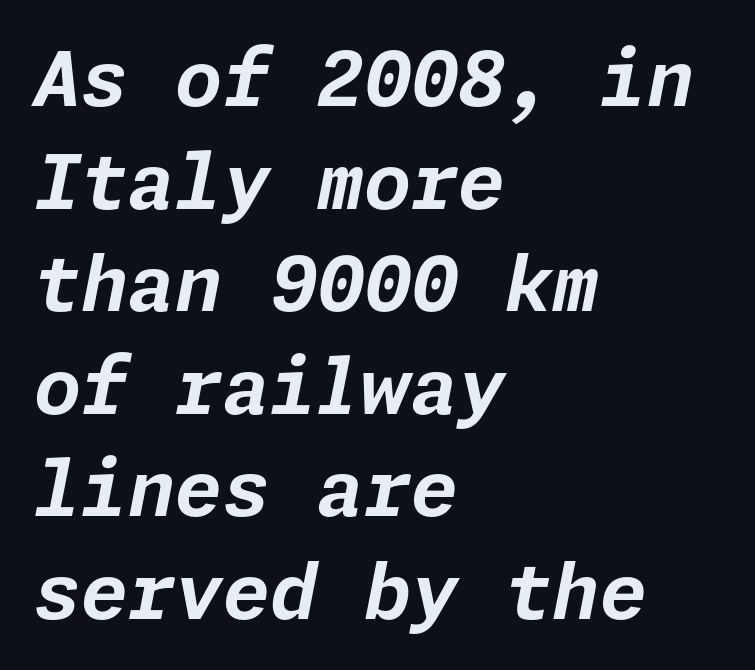
{"italic": "yes", "lean": "right", "slant_degrees": 11, "bold": "yes", "weight": "bold", "width": "normal", "stroke_contrast": "low", "x_height": "medium", "underline": "no", "align": "left", "line_spacing": "normal", "line_spacing_ratio": 1.35, "letter_spacing": "normal", "letter_spacing_em": 0.0, "glyph_px": 76}
